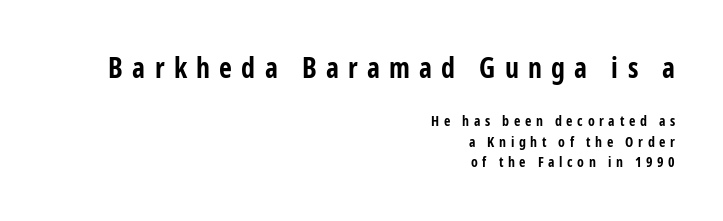
Q: Is the text bold? A: Yes.
Q: Is the text italic (slanted)? A: No, it is upright.
Q: Is the typeface a serif or a sans-serif typeface? A: Sans-serif.
Q: Is the text underlined? A: No.
Q: How is the paragraph aligned? A: Right-aligned.
Q: Is the spacing between letters normal or unusually wide? A: Unusually wide.
Q: Is the spacing between lines tight, normal or loose? A: Normal.
Q: Which block of text is set in a larger size, the first (top) or the second (bottom)? A: The first (top) one.
Q: Width (condensed, normal, or wide)? A: Condensed.
Q: Stroke contrast? A: Low.
Q: x-height? A: Medium.
Q: Monospaced? A: No.
